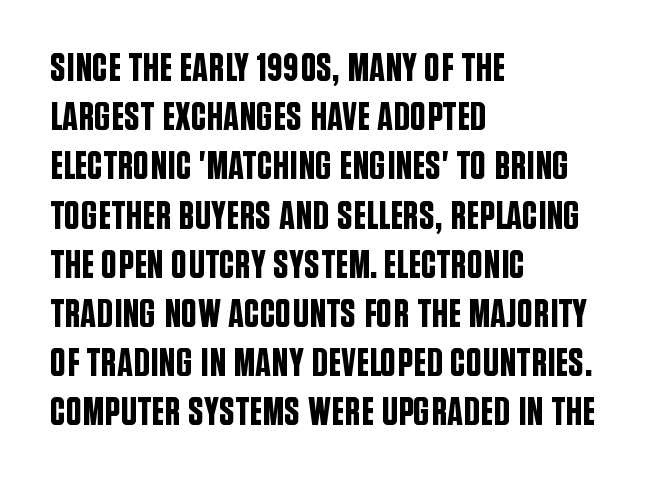
The image shows 40 px condensed sans-serif type, upright; set left-aligned, line spacing 1.23x, normal letter spacing, not underlined; low stroke contrast and a large x-height.
